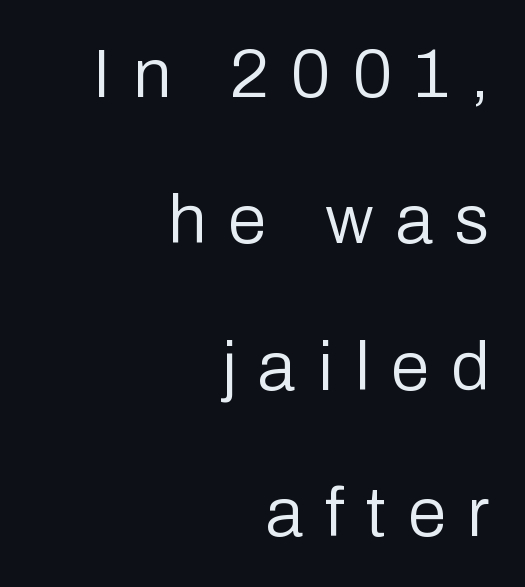
Serifs: no, the terminals of the letterforms are clean. The type sits square on the baseline with zero lean. Observe the wide spacing: letters keep a clear distance from each other. A student would call this right alignment; a typographer would say flush right, rag left. Unmarked baselines from the first word to the last. Stroke mass is kept to a normal reading level or below.
